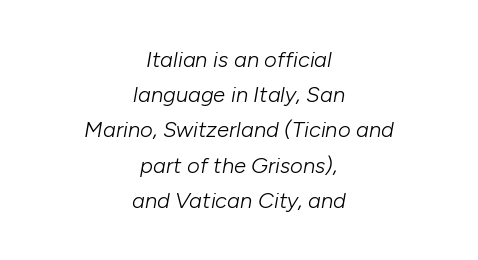
{"italic": "yes", "lean": "right", "slant_degrees": 10, "bold": "no", "underline": "no", "align": "center", "line_spacing": "normal", "line_spacing_ratio": 1.6, "letter_spacing": "normal", "letter_spacing_em": 0.0, "glyph_px": 22}
